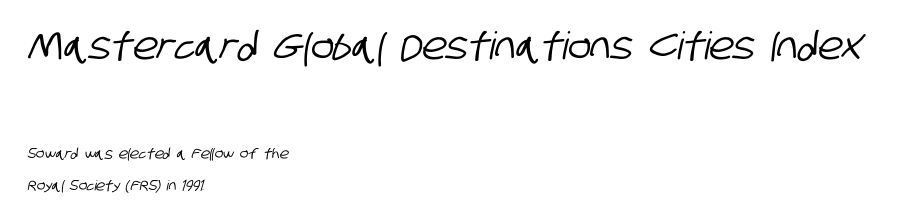
Q: Is the typeface a serif or a sans-serif typeface? A: Sans-serif.
Q: Is the text underlined? A: No.
Q: How is the paragraph aligned? A: Left-aligned.
Q: Is the spacing between letters normal or unusually wide? A: Normal.
Q: Is the spacing between lines tight, normal or loose? A: Loose.
Q: Which block of text is set in a larger size, the first (top) or the second (bottom)? A: The first (top) one.
Q: Width (condensed, normal, or wide)? A: Condensed.
Q: Stroke contrast? A: Low.
Q: x-height? A: Large.
Q: Monospaced? A: No.
